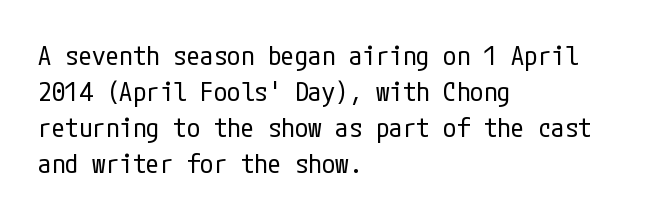
The image shows 27 px text type, upright; set left-aligned, normal line spacing (1.33x), normal letter spacing, not underlined.
